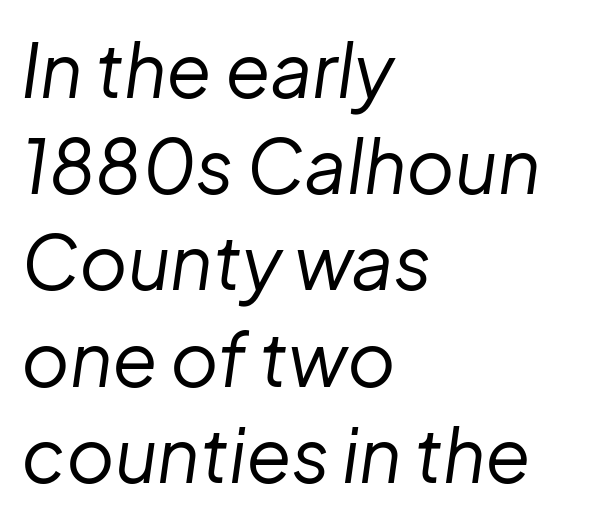
Slant detected: the letters are inclined. Does extra space separate the letters? No, they use regular spacing. The passage is arranged the way most books set body copy — flush left. The face looks like a standard text weight, possibly lighter. Anything drawn beneath the words? Only blank space. This sample keeps an unexceptional amount of space between lines.
